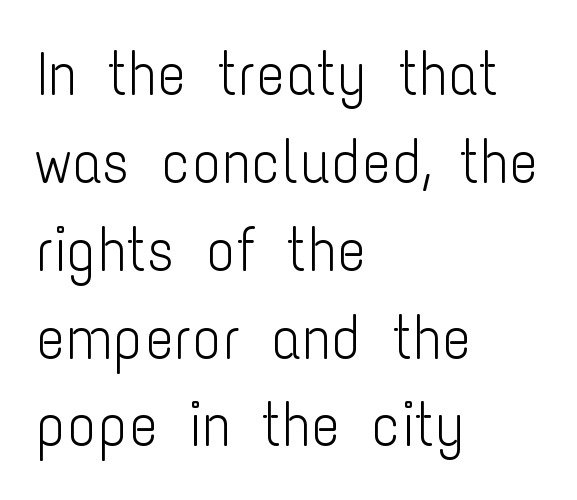
{"serif": "no", "italic": "no", "bold": "no", "weight": "light", "width": "condensed", "stroke_contrast": "low", "x_height": "medium", "monospaced": "no", "underline": "no", "align": "left", "line_spacing": "normal", "line_spacing_ratio": 1.44, "letter_spacing": "normal", "letter_spacing_em": 0.0, "glyph_px": 61}
